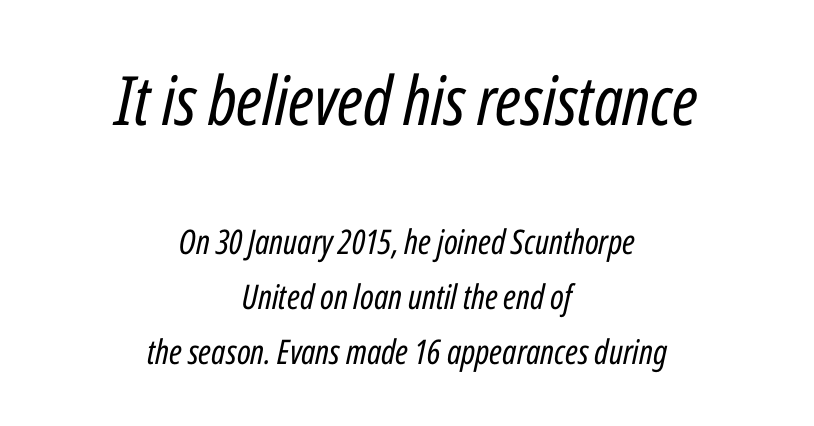
Q: Is the text bold? A: No.
Q: Is the text italic (slanted)? A: Yes, it leans right by about 12 degrees.
Q: Is the text underlined? A: No.
Q: How is the paragraph aligned? A: Centered.
Q: Is the spacing between letters normal or unusually wide? A: Normal.
Q: Is the spacing between lines tight, normal or loose? A: Normal.
Q: Which block of text is set in a larger size, the first (top) or the second (bottom)? A: The first (top) one.
Q: Width (condensed, normal, or wide)? A: Condensed.
Q: Stroke contrast? A: Low.
Q: x-height? A: Medium.
Q: Monospaced? A: No.
